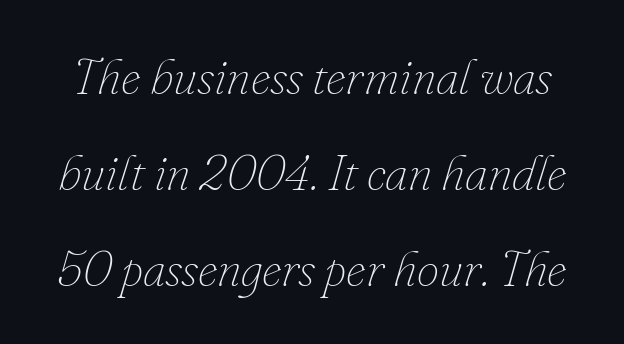
An italicized treatment has been applied to the whole sample. Successive baselines arrive slowly, with a big drop between each. Looks like regular typesetting: each glyph gets only the width it needs. How are the letters spaced? Ordinarily, with no added tracking. The glyphs are unaccompanied by any horizontal stroke below them. No chunkiness to these letters — they're not bold.
